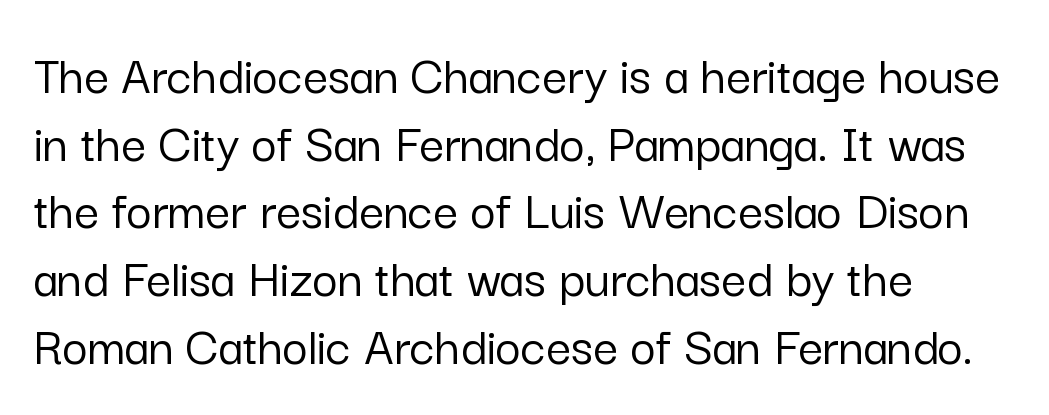
The image shows 55 px sans-serif type, upright; set left-aligned, line spacing 1.23x, normal letter spacing, not underlined; low stroke contrast and a medium x-height.
